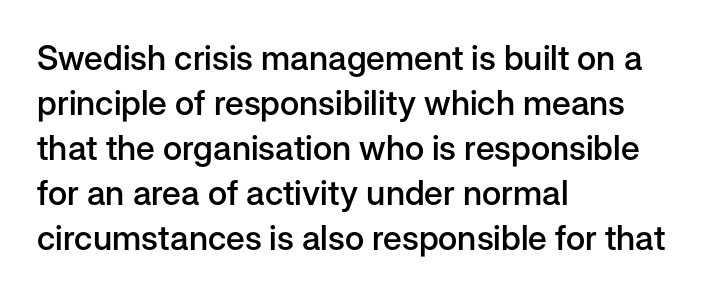
{"serif": "no", "italic": "no", "bold": "semi", "weight": "semibold", "width": "normal", "stroke_contrast": "low", "x_height": "medium", "monospaced": "no", "underline": "no", "align": "left", "line_spacing": "normal", "line_spacing_ratio": 1.32, "letter_spacing": "normal", "letter_spacing_em": 0.0, "glyph_px": 34}
